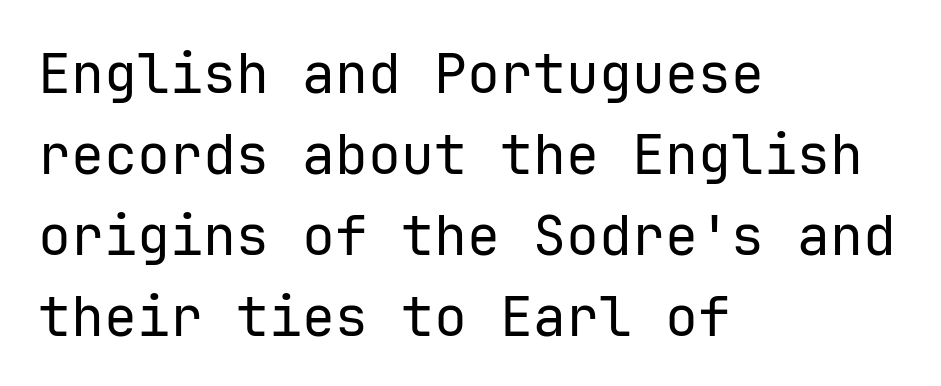
The image shows 55 px regular-weight sans-serif type, upright, monospaced; set left-aligned, normal line spacing (1.47x), normal letter spacing, not underlined; low stroke contrast and a medium x-height.
